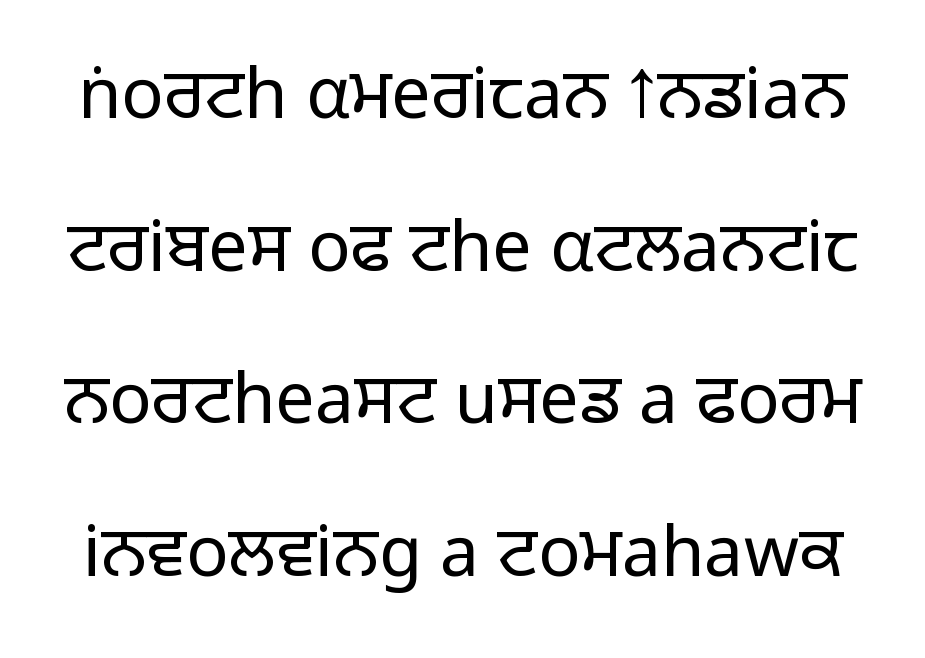
Q: Is the text bold? A: No.
Q: Is the text italic (slanted)? A: No, it is upright.
Q: Is the typeface a serif or a sans-serif typeface? A: Sans-serif.
Q: Is the text underlined? A: No.
Q: Is the spacing between letters normal or unusually wide? A: Normal.
Q: Is the spacing between lines tight, normal or loose? A: Loose.
Q: Width (condensed, normal, or wide)? A: Normal.
Q: Stroke contrast? A: Low.
Q: x-height? A: Medium.
Q: Monospaced? A: No.
